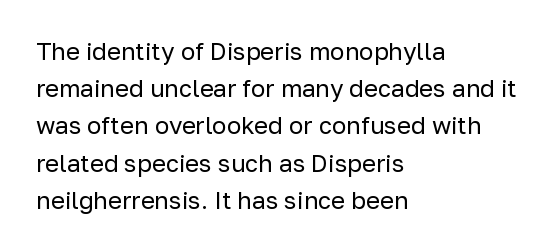
The image shows 24 px text type, upright; set left-aligned, normal line spacing (1.55x), normal letter spacing, not underlined.
